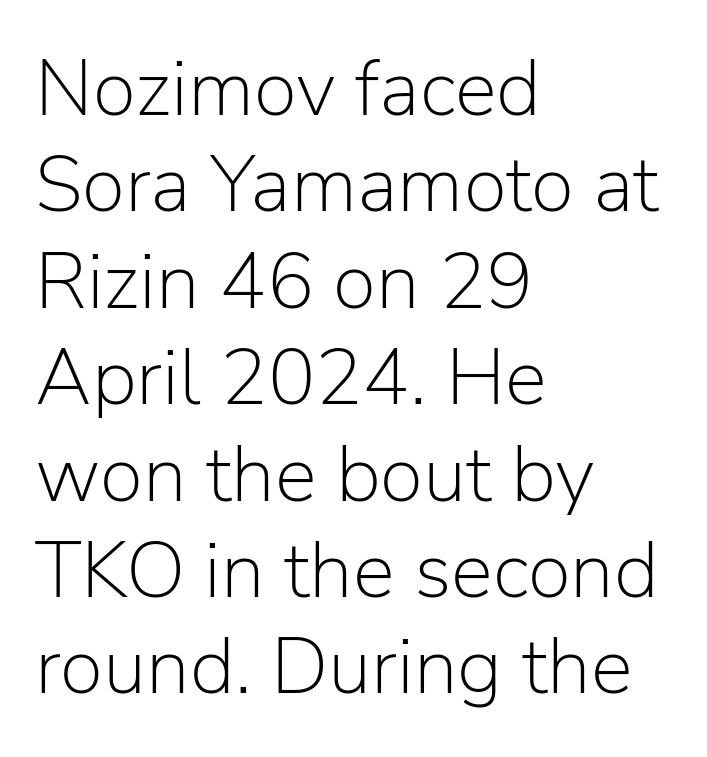
The lettering stays uniformly vertical, giving the passage a roman look. Horizontally, the lines are justified to the leading edge only. Think standard paragraph weight, or any step lighter than that. In terms of letterform style, serifs are entirely absent. This sample has the flowing, uneven cadence of proportional lettering. Nobody touched the tracking dial on this one.
